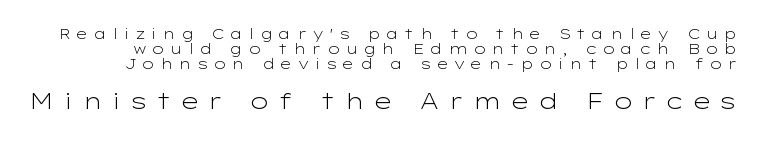
{"italic": "no", "bold": "no", "underline": "no", "line_spacing": "tight", "line_spacing_ratio": 1.06, "letter_spacing": "wide", "letter_spacing_em": 0.36, "larger_block": "second", "size_ratio": 1.57, "glyph_px": 22}
